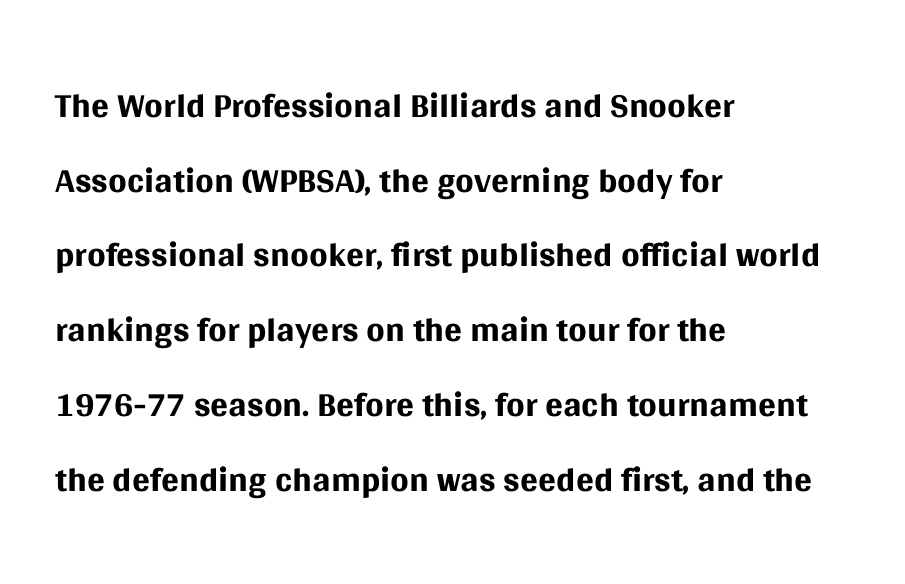
The image shows 53 px regular-weight sans-serif type, upright; set left-aligned, normal line spacing (1.41x), normal letter spacing, not underlined; medium stroke contrast and a large x-height.
